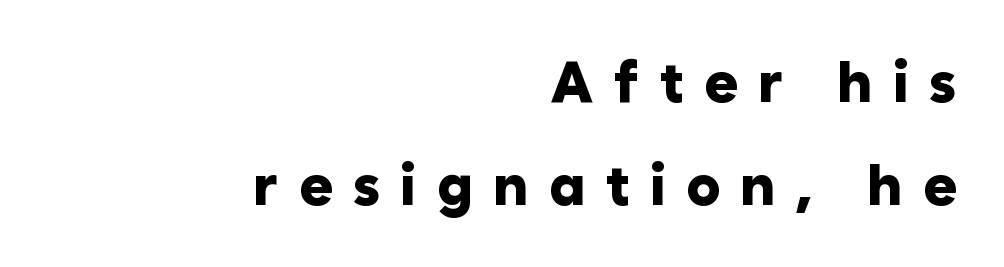
Underline: absent. The tracking jumps out immediately: characters are airy and widely separated. A typesetter would mark this as roman, not italic. Note the varied advance widths — an 'i' is clearly narrower than an 'm'. In terms of weight, the rendering is a true, heavy bold.
